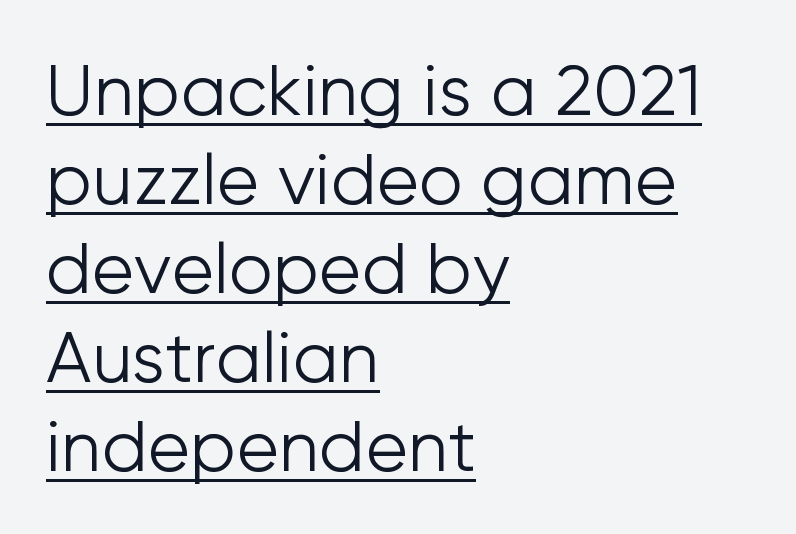
Weight: regular or lighter. The designer left line spacing at the default. The face used here is a sans, in the tradition of grotesques and geometrics. It's the straight-up-and-down kind of type.
